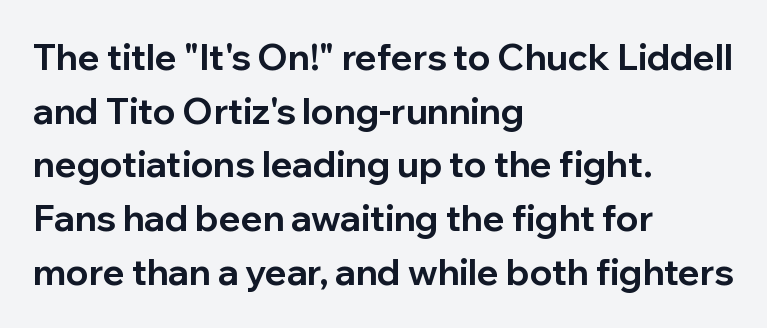
Compared with typical paragraphs, the rows here are spaced about the same. It's the straight-up-and-down kind of type. Each letter's strokes conclude bluntly, with no projecting serifs. Inter-character spacing is left at the font's built-in metrics.
